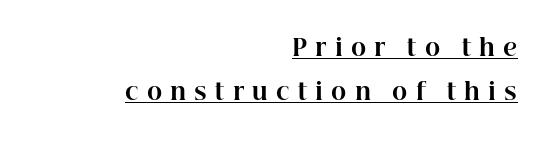
Q: Is the text bold? A: Yes.
Q: Is the text italic (slanted)? A: No, it is upright.
Q: Is the text underlined? A: Yes.
Q: How is the paragraph aligned? A: Right-aligned.
Q: Is the spacing between letters normal or unusually wide? A: Unusually wide.
Q: Is the spacing between lines tight, normal or loose? A: Loose.
